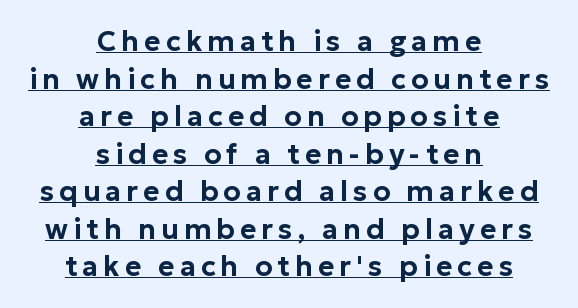
The image shows 28 px sans-serif type, upright; set centered, normal line spacing (1.34x), underlined; low stroke contrast and a medium x-height.
